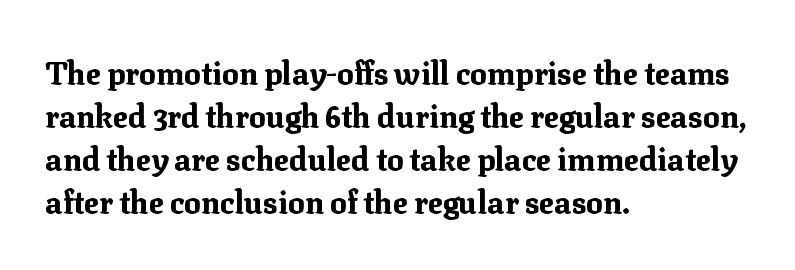
The image shows 31 px bold serif type, upright; set left-aligned, normal line spacing (1.39x), normal letter spacing, not underlined; medium stroke contrast and a medium x-height.
